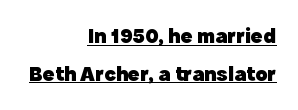
The image shows 22 px bold type, upright; set right-aligned, line spacing 1.71x, normal letter spacing, underlined.
